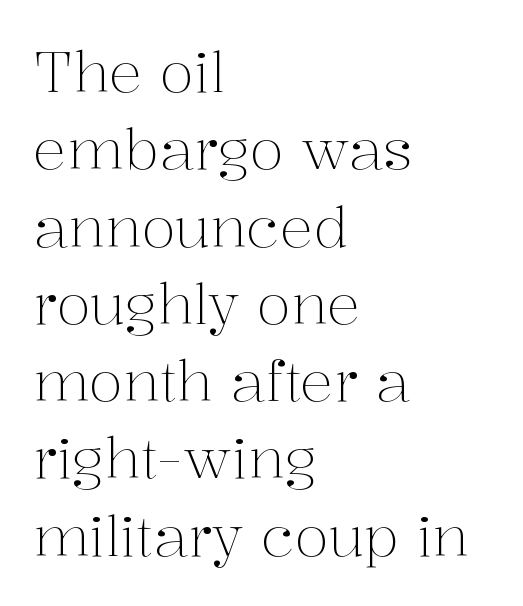
Q: Is the text bold? A: No.
Q: Is the text italic (slanted)? A: No, it is upright.
Q: Is the typeface a serif or a sans-serif typeface? A: Serif.
Q: Is the text underlined? A: No.
Q: How is the paragraph aligned? A: Left-aligned.
Q: Is the spacing between letters normal or unusually wide? A: Normal.
Q: Is the spacing between lines tight, normal or loose? A: Normal.
Q: Width (condensed, normal, or wide)? A: Normal.
Q: Stroke contrast? A: Medium.
Q: x-height? A: Medium.
Q: Monospaced? A: No.
